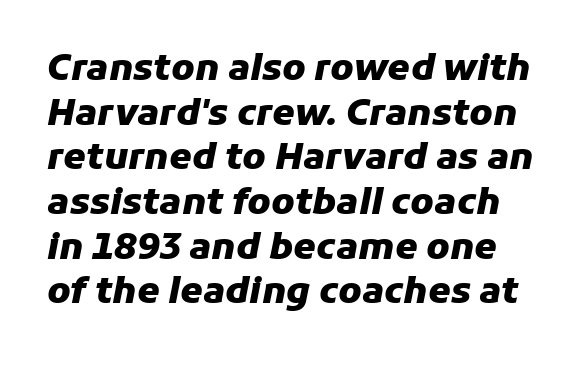
The image shows 36 px heavy type, italic (leaning right); set line spacing 1.24x, normal letter spacing, not underlined; low stroke contrast and a medium x-height.
